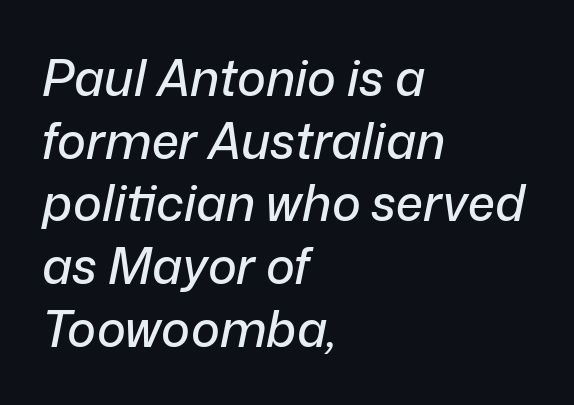
Q: Is the text italic (slanted)? A: Yes, it leans right by about 12 degrees.
Q: Is the text underlined? A: No.
Q: How is the paragraph aligned? A: Left-aligned.
Q: Is the spacing between letters normal or unusually wide? A: Normal.
Q: Is the spacing between lines tight, normal or loose? A: Normal.
Q: Width (condensed, normal, or wide)? A: Normal.
Q: Stroke contrast? A: Low.
Q: x-height? A: Medium.
Q: Monospaced? A: No.
